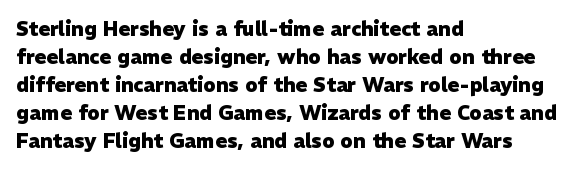
Its strokes are broad and dark, the hallmark of bold type. Plain, unruled lines of type. The paragraph shown leans on its left margin. Reading down the column, the eye jumps a familiar distance to each next line. Vertical strokes here are truly vertical.
